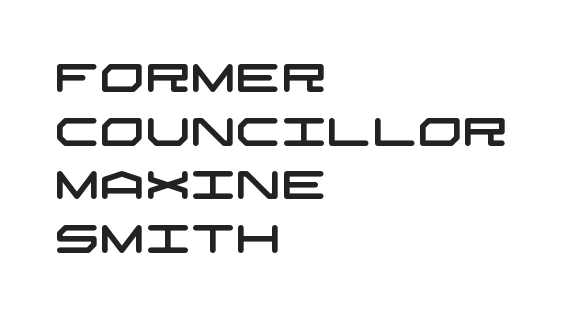
{"serif": "no", "width": "wide", "stroke_contrast": "low", "x_height": "large", "underline": "no", "align": "left", "line_spacing": "normal", "line_spacing_ratio": 1.34, "letter_spacing": "normal", "letter_spacing_em": 0.0, "glyph_px": 40}
